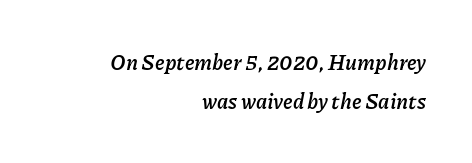
Q: Is the text bold? A: Yes.
Q: Is the text italic (slanted)? A: Yes, it leans right by about 11 degrees.
Q: Is the text underlined? A: No.
Q: How is the paragraph aligned? A: Right-aligned.
Q: Is the spacing between letters normal or unusually wide? A: Normal.
